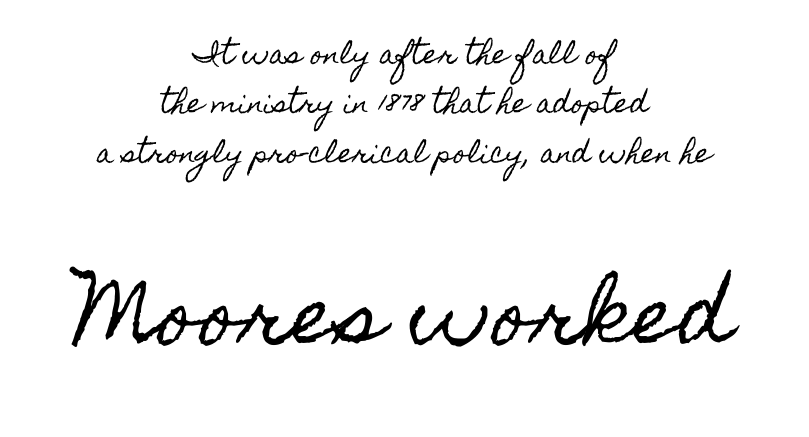
Q: Is the text italic (slanted)? A: Yes.
Q: Is the text underlined? A: No.
Q: How is the paragraph aligned? A: Centered.
Q: Is the spacing between letters normal or unusually wide? A: Normal.
Q: Is the spacing between lines tight, normal or loose? A: Loose.
Q: Which block of text is set in a larger size, the first (top) or the second (bottom)? A: The second (bottom) one.
Q: Width (condensed, normal, or wide)? A: Condensed.
Q: x-height? A: Small.
Q: Monospaced? A: No.
